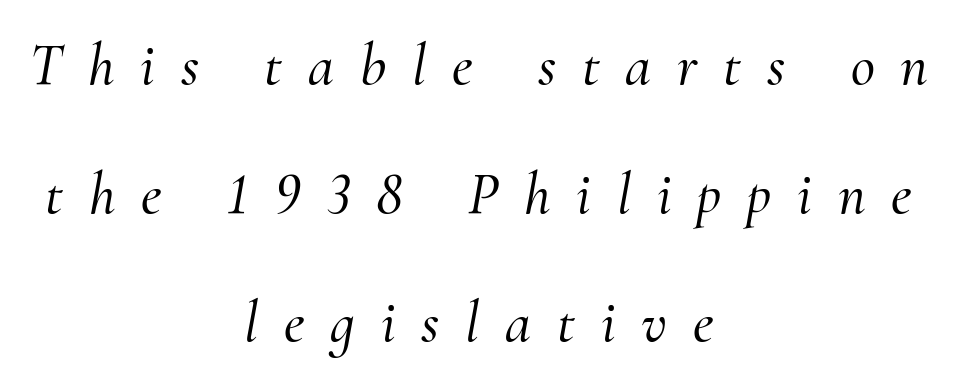
Is this a sans? No — the strokes have serifs. Descenders are the only things crossing below the line. The rendering inserts visible extra space after every character. Leftover space on each line is divided equally before and after the words.
